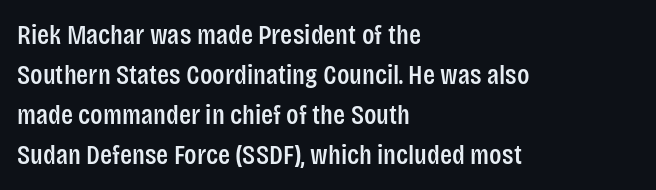
Nobody touched the tracking dial on this one. A typesetter would label this face a sans. Style check: upright. The face used here is proportionally spaced, like ordinary book or web type. A classic flush-left, rag-right setting is used for this passage. The space between consecutive lines is moderate.
